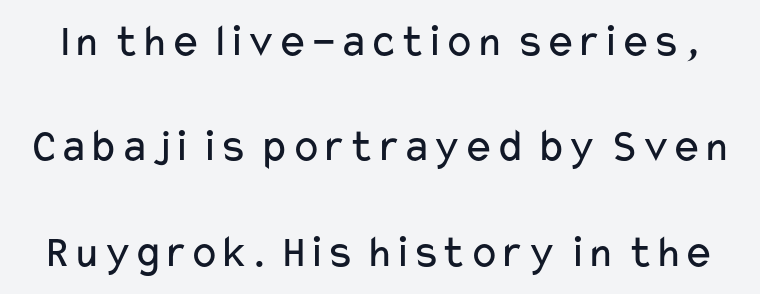
The image shows 46 px regular-weight, wide sans-serif type, upright; set loose line spacing (2.29x), normal letter spacing, not underlined; low stroke contrast and a medium x-height.
